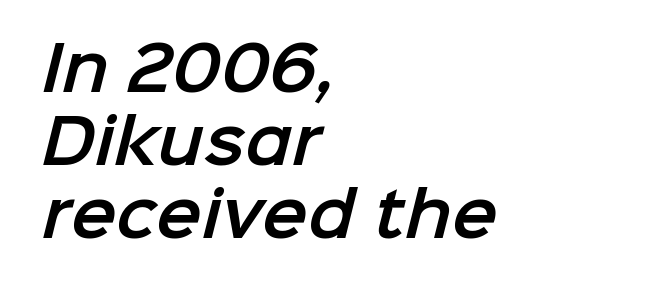
The specimen omits any rule beneath the text block's lines. Character widths vary here, with narrow letters taking less room than wide ones. One-word summary of the alignment: left. These lines are composed in type without serifs. You could call the tracking neutral — neither tight nor loose.
